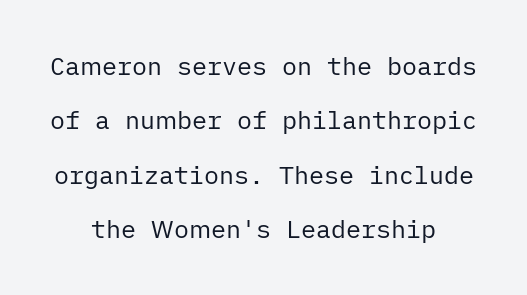
Heaviness? Minimal to ordinary, like unemphasized prose. Notice how the passage keeps no hard edge, just a central spine. Quick note: not italic, upright. Rows of type keep a wide berth in the vertical direction. The rendering keeps characters at their native spacing. No word sits above an underline.
